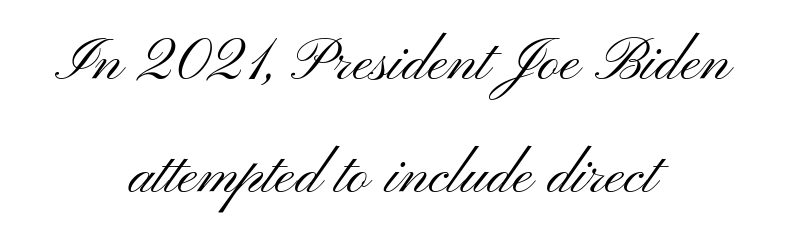
The tracking reads as untouched default to a designer's eye. The rendering positions every line midway between the sides. Beneath every word, the page is bare. The typeface chosen for these lines omits serifs. The passage shown is not bold in any degree.
